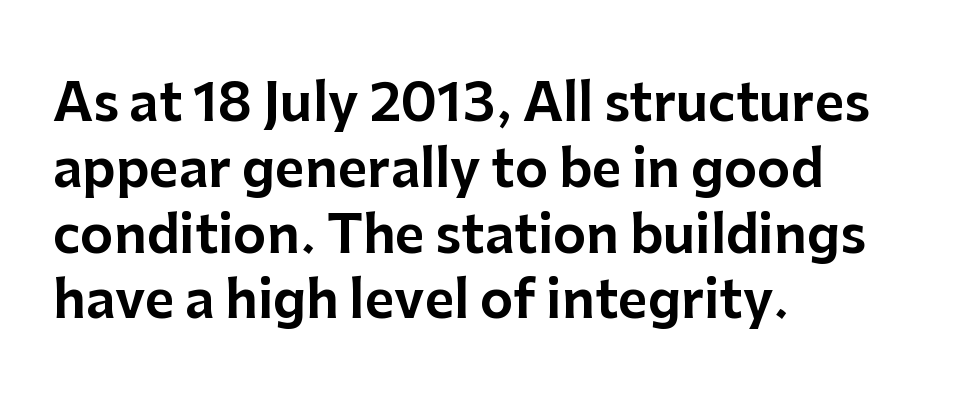
You could not count columns in this text — the font is proportionally spaced. Unmarked baselines from the first word to the last. Standard letterfit; no display-style spreading of the glyphs. This sample keeps an unexceptional amount of space between lines.
